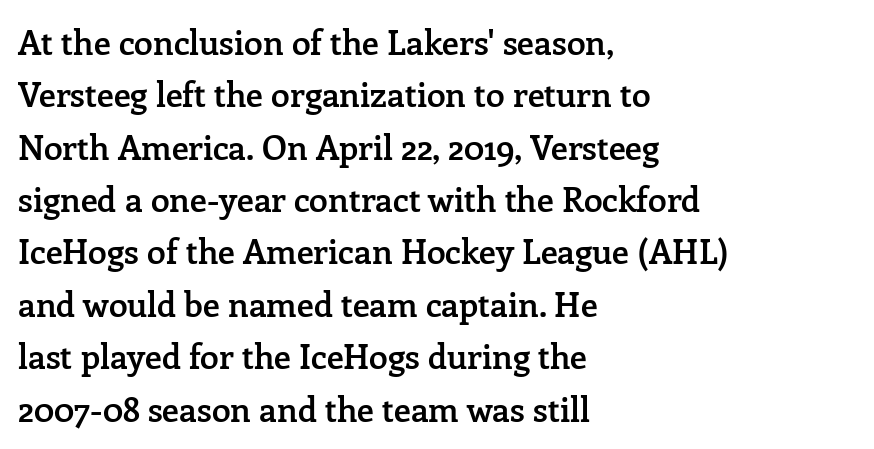
Q: Is the text bold? A: Semi-bold.
Q: Is the text italic (slanted)? A: No, it is upright.
Q: Is the typeface a serif or a sans-serif typeface? A: Serif.
Q: Is the text underlined? A: No.
Q: How is the paragraph aligned? A: Left-aligned.
Q: Is the spacing between letters normal or unusually wide? A: Normal.
Q: Is the spacing between lines tight, normal or loose? A: Normal.
Q: Width (condensed, normal, or wide)? A: Normal.
Q: Stroke contrast? A: Low.
Q: x-height? A: Medium.
Q: Monospaced? A: No.
